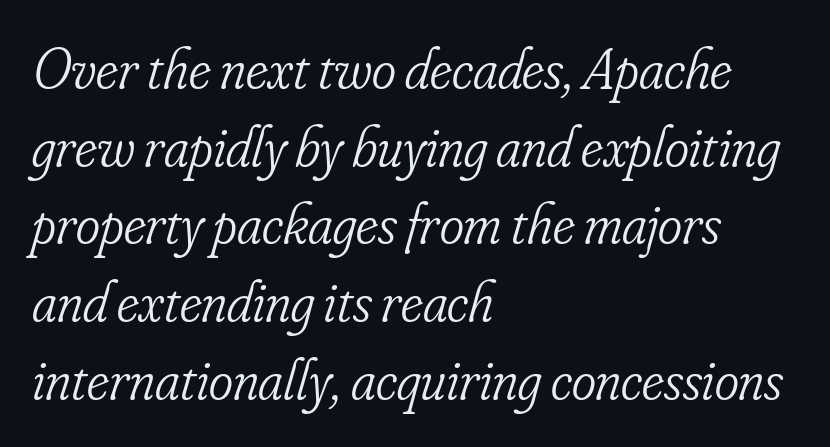
{"serif": "yes", "italic": "yes", "lean": "right", "slant_degrees": 16, "bold": "no", "weight": "light", "width": "condensed", "stroke_contrast": "low", "x_height": "small", "monospaced": "no", "underline": "no", "align": "left", "line_spacing": "normal", "line_spacing_ratio": 1.34, "letter_spacing": "normal", "letter_spacing_em": 0.0, "glyph_px": 58}
